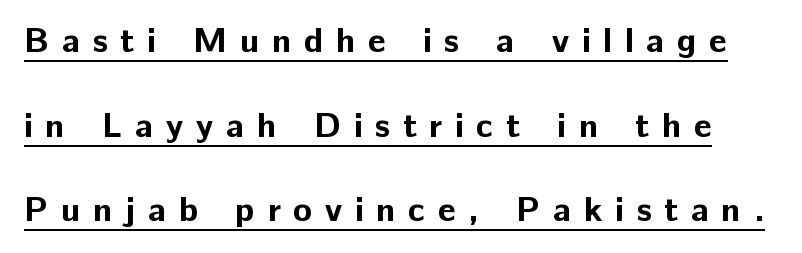
Students, observe the line beneath the letters — that is underlining. One glance says open: line gaps are wider than usual. Strong, thick strokes mark this as bold type. The rendering uses natural spacing where letterforms have individual widths. Between one letter and the next there's a generous, obvious gap. Unlike a traditional serif, this face leaves its strokes unadorned.
